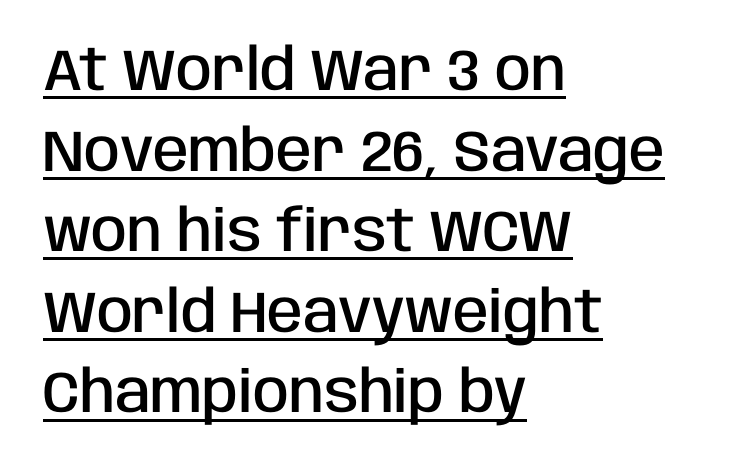
Q: Is the text bold? A: Semi-bold.
Q: Is the text italic (slanted)? A: No, it is upright.
Q: Is the typeface a serif or a sans-serif typeface? A: Sans-serif.
Q: Is the text underlined? A: Yes.
Q: How is the paragraph aligned? A: Left-aligned.
Q: Is the spacing between letters normal or unusually wide? A: Normal.
Q: Is the spacing between lines tight, normal or loose? A: Normal.
Q: Width (condensed, normal, or wide)? A: Condensed.
Q: Stroke contrast? A: Low.
Q: x-height? A: Large.
Q: Monospaced? A: No.
